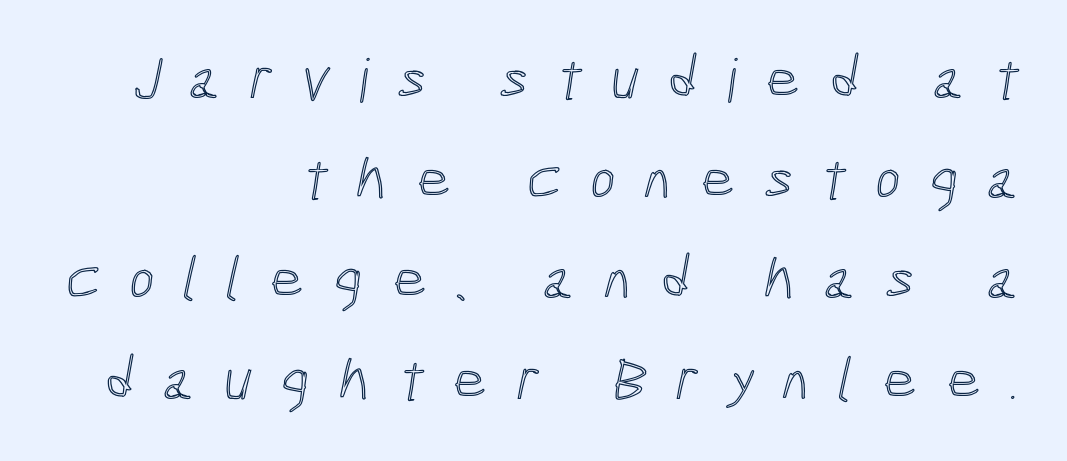
{"width": "condensed", "x_height": "medium", "monospaced": "no", "underline": "no", "align": "right", "line_spacing": "normal", "line_spacing_ratio": 1.67, "letter_spacing": "wide", "letter_spacing_em": 0.48, "glyph_px": 60}
